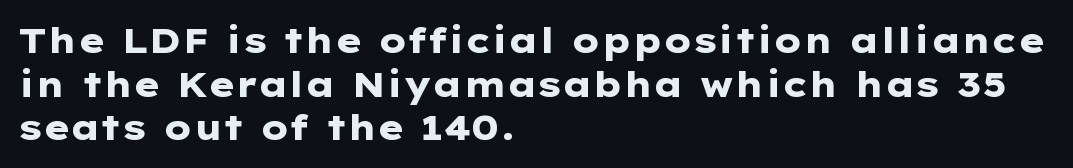
The image shows 35 px heavy, wide sans-serif type, upright; set left-aligned, normal line spacing (1.25x), normal letter spacing, not underlined; low stroke contrast and a medium x-height.
